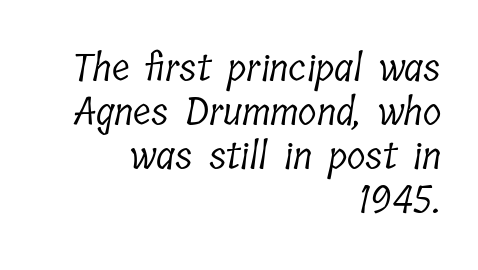
Descender tails drop into unmarked territory. This rendering uses right alignment, leaving the left contour irregular. Is this a fixed-width face? No — the glyphs have proportional, varying widths. A quiet, ordinary-to-light weight characterises the typeface. The letters sit at their default tracking, neither squeezed nor spread. Does the type have serifs? Yes, each stem ends in a small foot.
